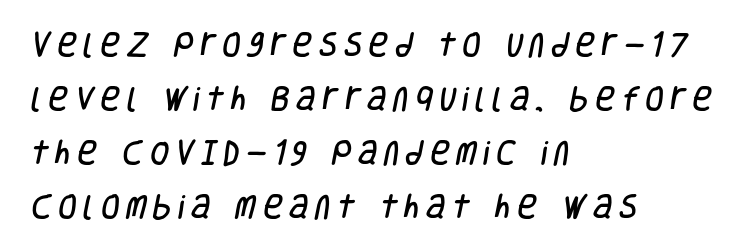
{"underline": "no", "align": "left", "line_spacing": "loose", "line_spacing_ratio": 2.0, "letter_spacing": "wide", "letter_spacing_em": 0.24, "glyph_px": 27}
